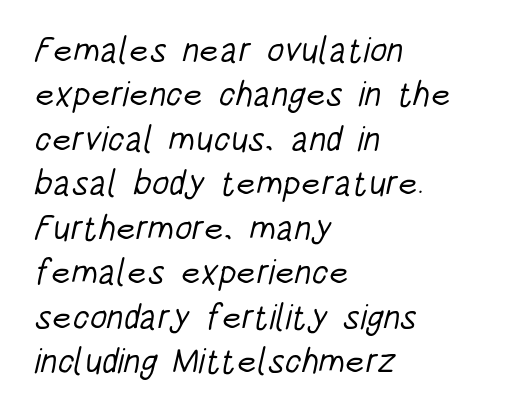
Q: Is the text bold? A: No.
Q: Is the typeface a serif or a sans-serif typeface? A: Sans-serif.
Q: Is the text underlined? A: No.
Q: How is the paragraph aligned? A: Left-aligned.
Q: Is the spacing between letters normal or unusually wide? A: Normal.
Q: Is the spacing between lines tight, normal or loose? A: Normal.
Q: Width (condensed, normal, or wide)? A: Condensed.
Q: Stroke contrast? A: Low.
Q: x-height? A: Large.
Q: Monospaced? A: No.
